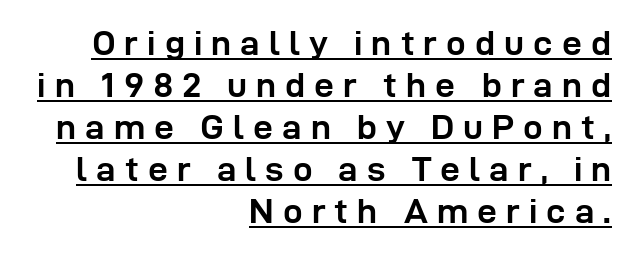
Q: Is the text bold? A: Yes.
Q: Is the text italic (slanted)? A: No, it is upright.
Q: Is the typeface a serif or a sans-serif typeface? A: Sans-serif.
Q: Is the text underlined? A: Yes.
Q: How is the paragraph aligned? A: Right-aligned.
Q: Is the spacing between letters normal or unusually wide? A: Unusually wide.
Q: Width (condensed, normal, or wide)? A: Normal.
Q: Stroke contrast? A: Low.
Q: x-height? A: Medium.
Q: Monospaced? A: No.
